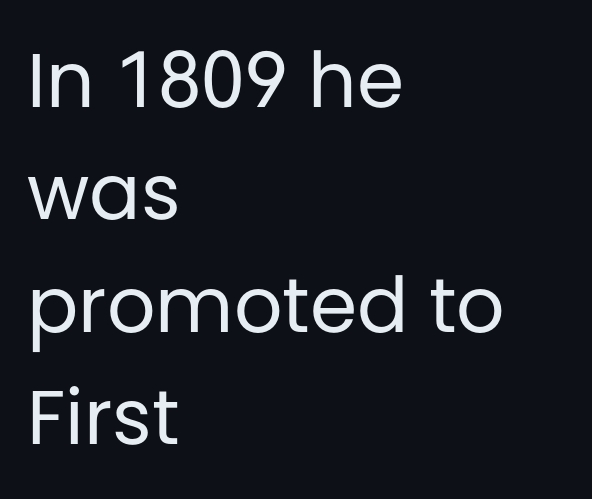
The designer went with a sans here, leaving each stem footless. How would I describe the line gaps? Plain and ordinary. The typography opts for an upright posture over an oblique one. Horizontal alignment here is leftward, the default for most running prose. Clear beneath every line of the passage.
